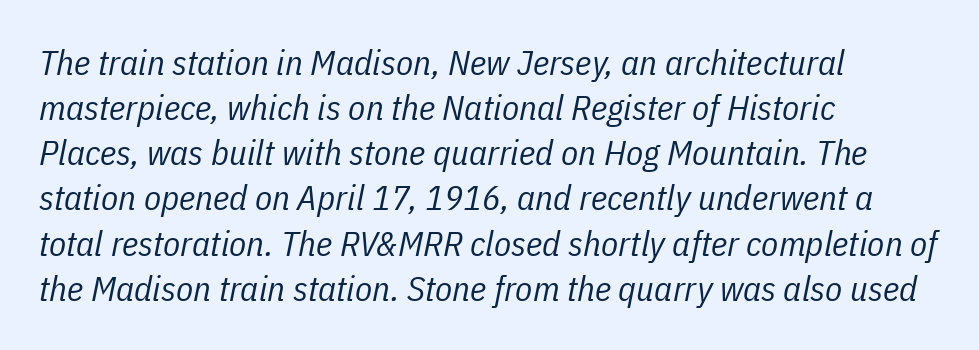
{"italic": "yes", "lean": "right", "slant_degrees": 11, "bold": "no", "weight": "regular", "width": "condensed", "stroke_contrast": "low", "x_height": "medium", "monospaced": "no", "underline": "no", "align": "left", "line_spacing": "normal", "line_spacing_ratio": 1.29, "letter_spacing": "normal", "letter_spacing_em": 0.0, "glyph_px": 35}
